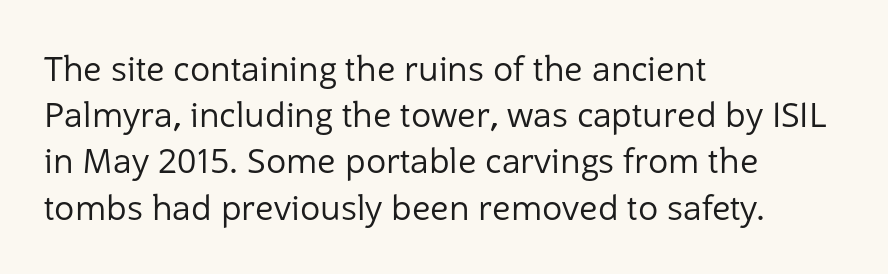
Stems and bowls with no extra thickness — not bold. A normal amount of white space separates one row of letters from the next. These lines are set flush left with a ragged right edge. Note the varied advance widths — an 'i' is clearly narrower than an 'm'. Observe the absence of serifs on each vertical stroke in this sample.
